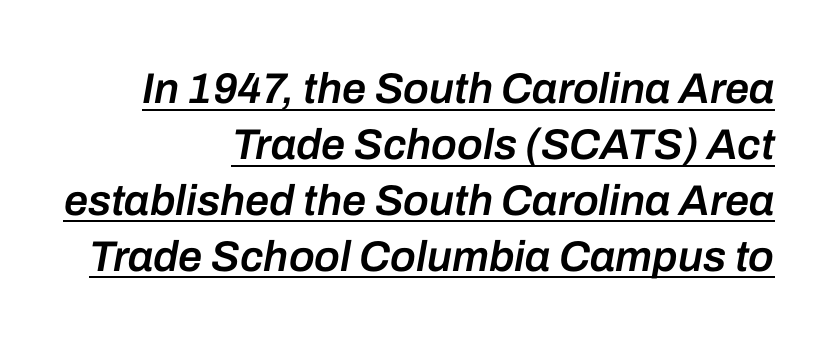
{"italic": "yes", "lean": "right", "slant_degrees": 10, "bold": "semi", "weight": "semibold", "width": "normal", "stroke_contrast": "low", "x_height": "medium", "monospaced": "no", "underline": "yes", "align": "right", "line_spacing": "normal", "line_spacing_ratio": 1.3, "letter_spacing": "normal", "letter_spacing_em": 0.0, "glyph_px": 43}
